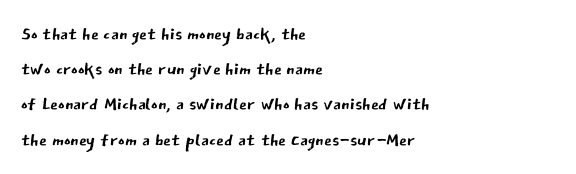
Q: Is the text bold? A: No.
Q: Is the text italic (slanted)? A: No, it is upright.
Q: Is the text underlined? A: No.
Q: How is the paragraph aligned? A: Left-aligned.
Q: Is the spacing between letters normal or unusually wide? A: Normal.
Q: Is the spacing between lines tight, normal or loose? A: Normal.
